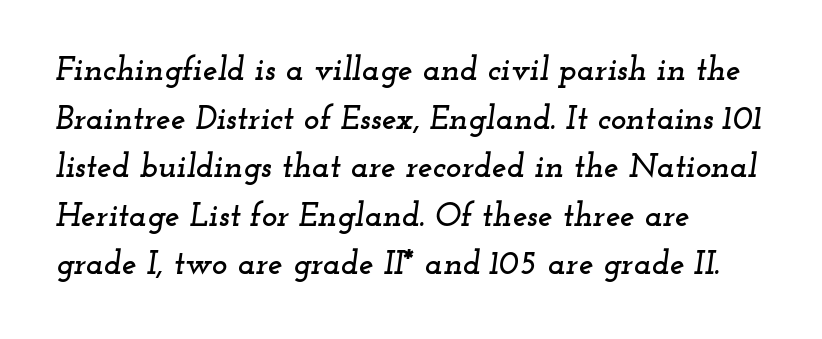
{"serif": "yes", "italic": "yes", "lean": "right", "slant_degrees": 12, "width": "wide", "stroke_contrast": "low", "x_height": "small", "monospaced": "no", "underline": "no", "align": "left", "line_spacing": "normal", "line_spacing_ratio": 1.47, "letter_spacing": "normal", "letter_spacing_em": 0.0, "glyph_px": 33}
